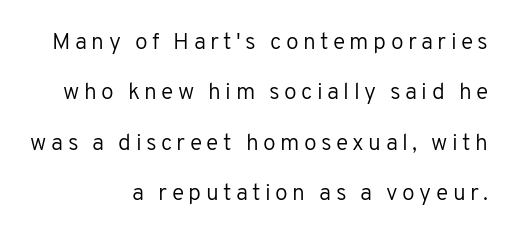
Q: Is the text bold? A: No.
Q: Is the text italic (slanted)? A: No, it is upright.
Q: Is the text underlined? A: No.
Q: How is the paragraph aligned? A: Right-aligned.
Q: Is the spacing between lines tight, normal or loose? A: Loose.
